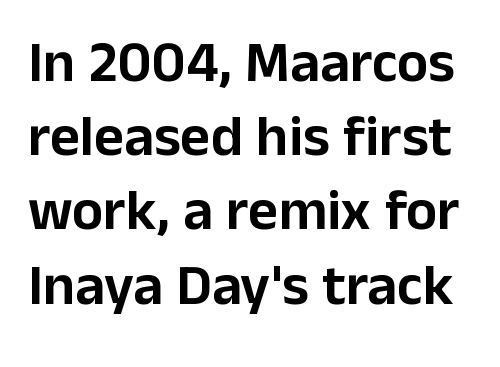
Q: Is the text italic (slanted)? A: No, it is upright.
Q: Is the typeface a serif or a sans-serif typeface? A: Sans-serif.
Q: Is the text underlined? A: No.
Q: Is the spacing between letters normal or unusually wide? A: Normal.
Q: Is the spacing between lines tight, normal or loose? A: Normal.
Q: Width (condensed, normal, or wide)? A: Normal.
Q: Stroke contrast? A: Low.
Q: x-height? A: Medium.
Q: Monospaced? A: No.
